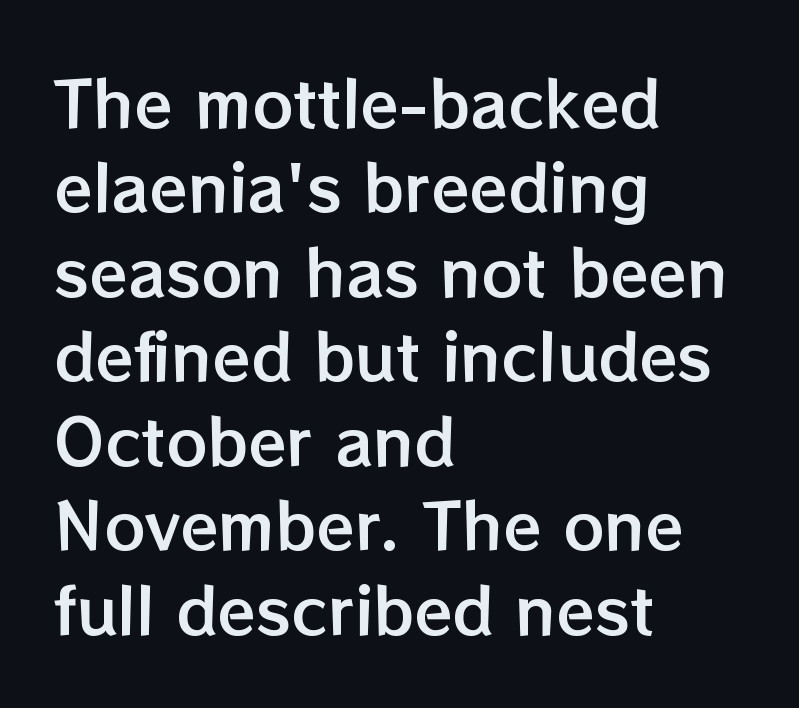
The image shows 63 px text type, upright; set left-aligned, normal line spacing (1.34x), normal letter spacing, not underlined; low stroke contrast and a medium x-height.
